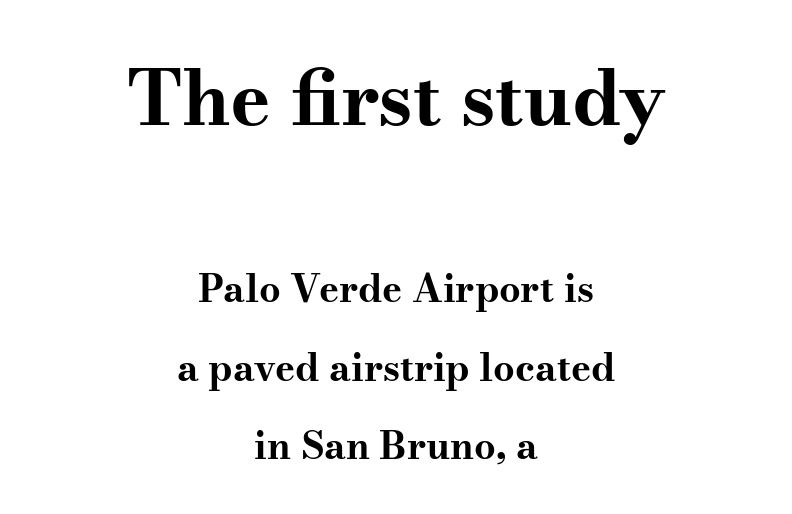
The image shows 77 px bold, wide serif type, upright; set centered, loose line spacing (2.07x), normal letter spacing, not underlined; the first (top) block is 2.03x larger; medium stroke contrast and a small x-height.
